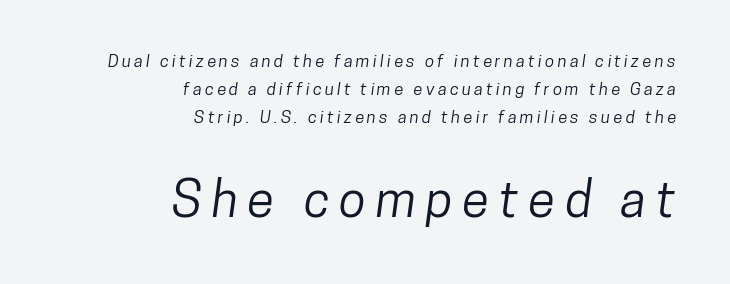
The image shows 50 px condensed sans-serif type; set right-aligned, normal line spacing (1.66x), not underlined; the second (bottom) block is 2.94x larger; low stroke contrast and a medium x-height.
